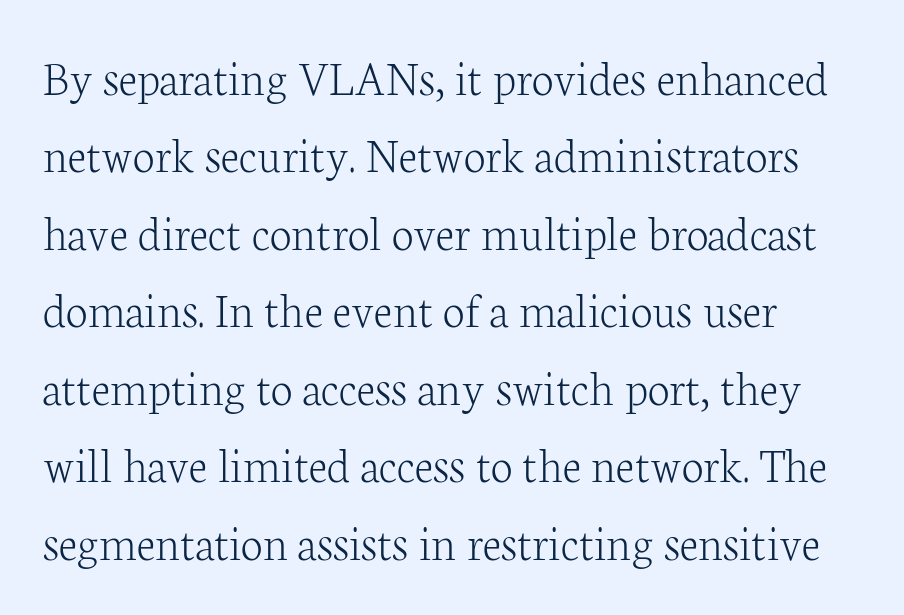
Q: Is the text bold? A: No.
Q: Is the text italic (slanted)? A: No, it is upright.
Q: Is the typeface a serif or a sans-serif typeface? A: Serif.
Q: Is the text underlined? A: No.
Q: How is the paragraph aligned? A: Left-aligned.
Q: Is the spacing between letters normal or unusually wide? A: Normal.
Q: Is the spacing between lines tight, normal or loose? A: Normal.
Q: Width (condensed, normal, or wide)? A: Normal.
Q: Stroke contrast? A: Low.
Q: x-height? A: Medium.
Q: Monospaced? A: No.
